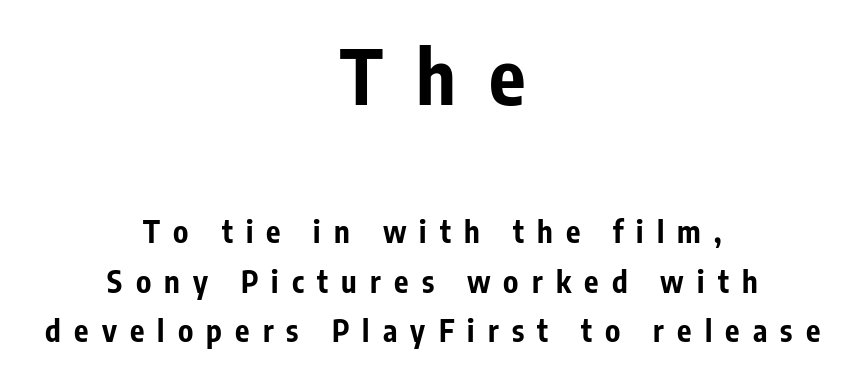
The image shows 76 px bold, condensed sans-serif type, upright; set centered, normal line spacing (1.65x), unusually wide letter spacing (+0.44 em), not underlined; the first (top) block is 2.53x larger; low stroke contrast and a medium x-height.
